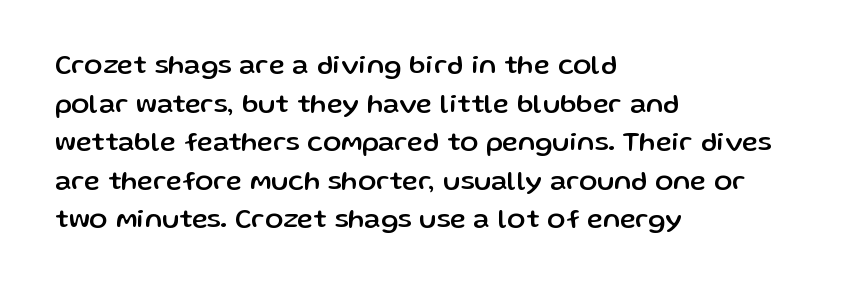
Q: Is the text italic (slanted)? A: No, it is upright.
Q: Is the text underlined? A: No.
Q: How is the paragraph aligned? A: Left-aligned.
Q: Is the spacing between letters normal or unusually wide? A: Normal.
Q: Is the spacing between lines tight, normal or loose? A: Normal.
